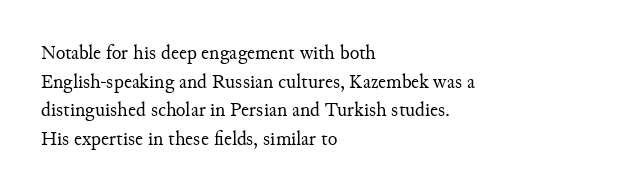
The image shows 20 px text type, upright; set left-aligned, normal line spacing (1.43x), normal letter spacing, not underlined.
